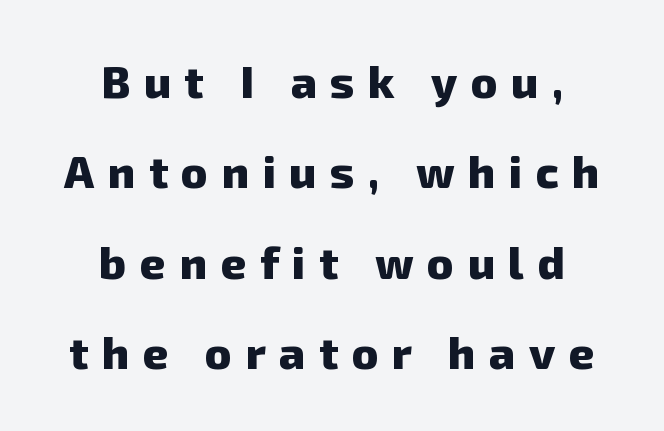
The typesetter chose a symmetrical, centered arrangement here. Compared with an ordinary text face, these strokes are far heavier — a full bold. Honestly, the letter spacing is so wide it's the main thing you notice. Character widths vary here, with narrow letters taking less room than wide ones. Each row of text sits above clean, open space.
